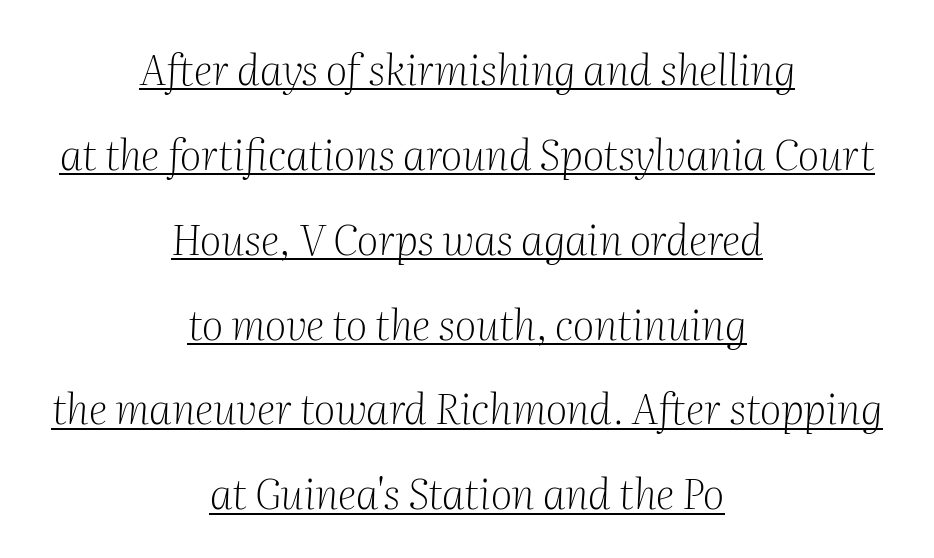
The rendered words wear a rule along their underside. Proportional: the letters do not fall into vertical columns. Weight class: somewhere from thin through regular. These lines are centered, leaving both edges ragged. A great deal of white space separates one row of letters from the next. Designer's note — italics engaged.
